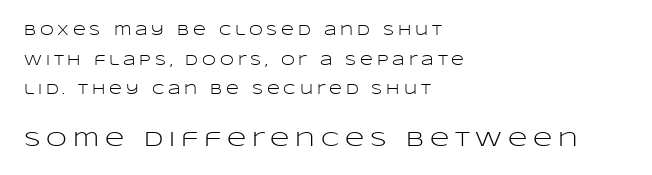
No extra ink here — the face is not bold. The gaps between neighbouring characters are conspicuously large. Just letters on the line, the space beneath them empty. This sample trades compactness for vertical openness between lines.
